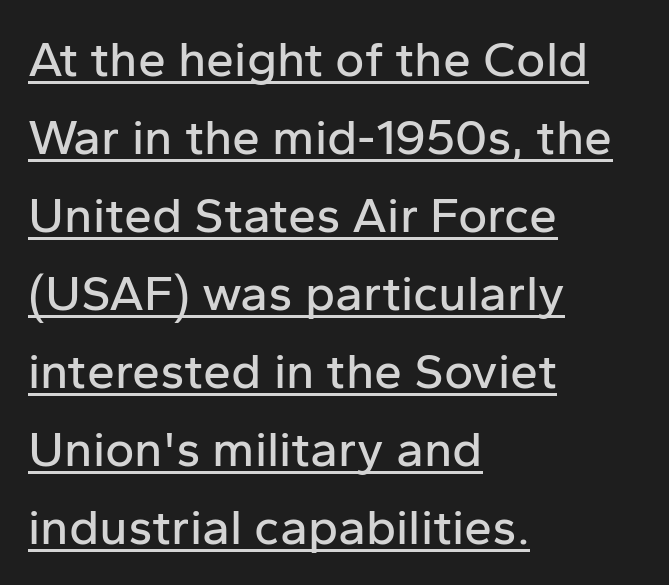
Q: Is the text italic (slanted)? A: No, it is upright.
Q: Is the typeface a serif or a sans-serif typeface? A: Sans-serif.
Q: Is the text underlined? A: Yes.
Q: How is the paragraph aligned? A: Left-aligned.
Q: Is the spacing between letters normal or unusually wide? A: Normal.
Q: Is the spacing between lines tight, normal or loose? A: Normal.
Q: Width (condensed, normal, or wide)? A: Normal.
Q: Stroke contrast? A: Low.
Q: x-height? A: Medium.
Q: Monospaced? A: No.
